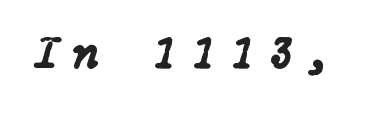
{"italic": "yes", "lean": "right", "slant_degrees": 15, "width": "normal", "stroke_contrast": "low", "x_height": "medium", "underline": "no", "letter_spacing": "wide", "letter_spacing_em": 0.32, "glyph_px": 45}
